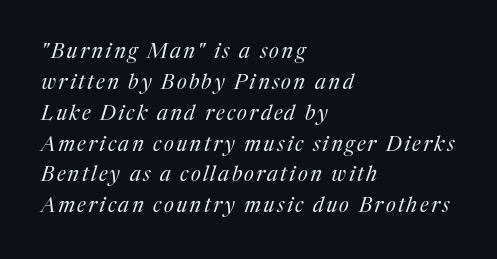
Q: Is the text bold? A: No.
Q: Is the text italic (slanted)? A: Yes, it leans right by about 17 degrees.
Q: Is the text underlined? A: No.
Q: How is the paragraph aligned? A: Left-aligned.
Q: Is the spacing between lines tight, normal or loose? A: Normal.
